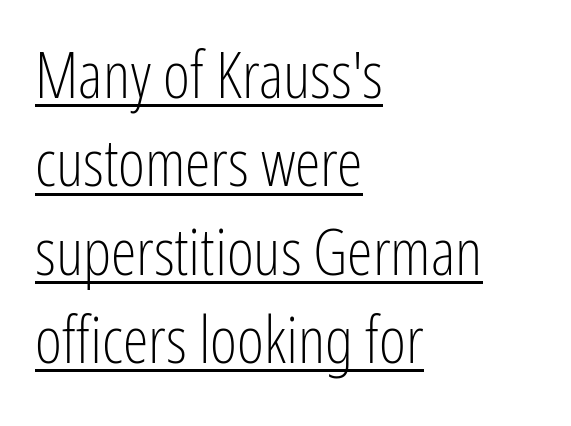
Teacher's note: observe the even left margin — that is flush-left alignment. These lines keep a tight, regular rhythm from letter to letter. Posture: upright roman. The characters display no serif detailing; their extremities are plain. Note the varied advance widths — an 'i' is clearly narrower than an 'm'. This is underlined copy, the kind a proofreader might mark for attention.
